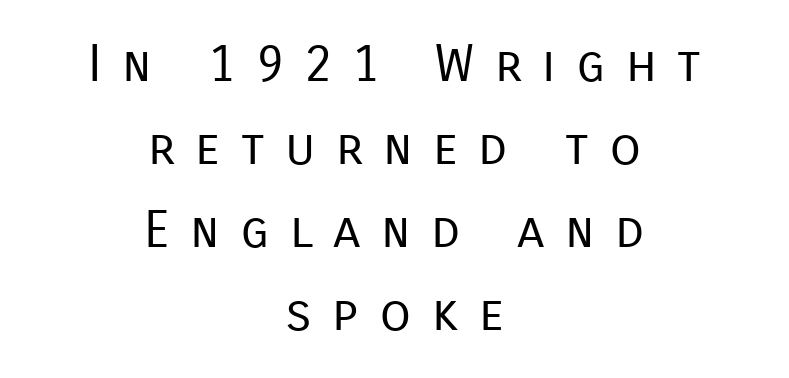
The image shows 51 px regular-weight sans-serif type, upright; set centered, normal line spacing (1.63x), unusually wide letter spacing (+0.4 em), not underlined; low stroke contrast and a medium x-height.
